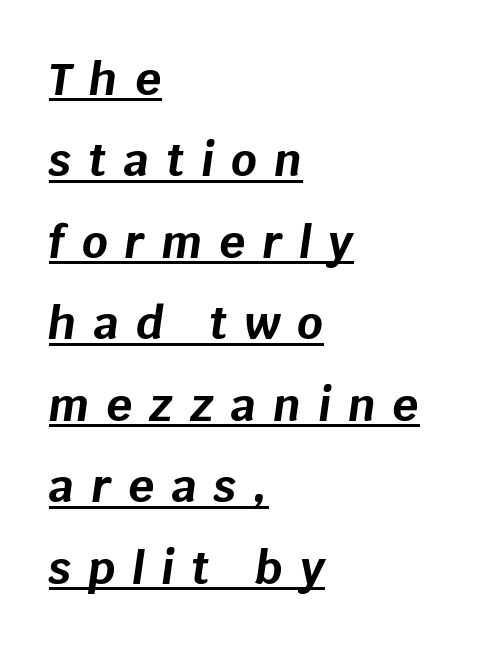
Q: Is the text bold? A: Yes.
Q: Is the text italic (slanted)? A: Yes, it leans right by about 8 degrees.
Q: Is the text underlined? A: Yes.
Q: How is the paragraph aligned? A: Left-aligned.
Q: Is the spacing between letters normal or unusually wide? A: Unusually wide.
Q: Width (condensed, normal, or wide)? A: Normal.
Q: Stroke contrast? A: Low.
Q: x-height? A: Large.
Q: Monospaced? A: No.
